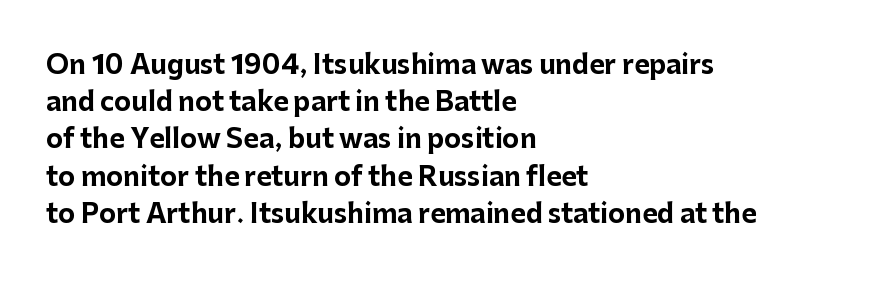
Q: Is the text bold? A: Yes.
Q: Is the text italic (slanted)? A: No, it is upright.
Q: Is the text underlined? A: No.
Q: How is the paragraph aligned? A: Left-aligned.
Q: Is the spacing between letters normal or unusually wide? A: Normal.
Q: Is the spacing between lines tight, normal or loose? A: Normal.
